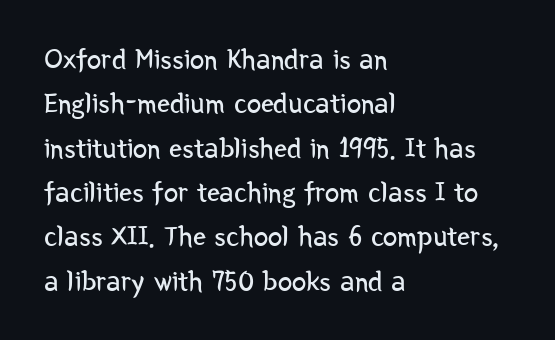
The image shows 29 px regular-weight, condensed sans-serif type, upright; set left-aligned, normal line spacing (1.53x), normal letter spacing, not underlined; low stroke contrast and a medium x-height.
